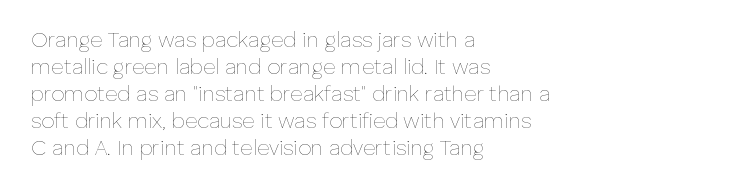
The image shows 21 px text type, upright; set left-aligned, normal line spacing (1.28x), normal letter spacing, not underlined.
